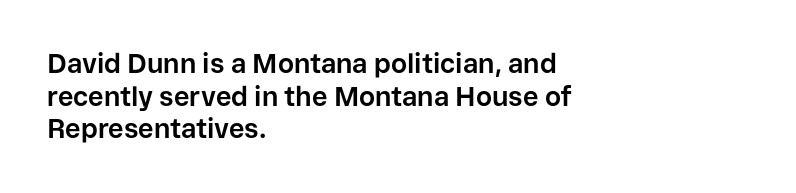
Q: Is the text bold? A: Yes.
Q: Is the text italic (slanted)? A: No, it is upright.
Q: Is the text underlined? A: No.
Q: How is the paragraph aligned? A: Left-aligned.
Q: Is the spacing between letters normal or unusually wide? A: Normal.
